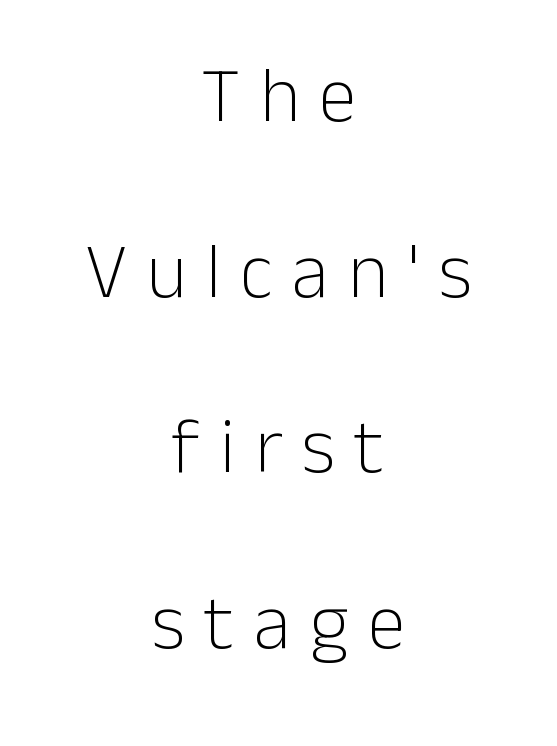
Q: Is the text bold? A: No.
Q: Is the text italic (slanted)? A: No, it is upright.
Q: Is the typeface a serif or a sans-serif typeface? A: Sans-serif.
Q: Is the text underlined? A: No.
Q: How is the paragraph aligned? A: Centered.
Q: Is the spacing between letters normal or unusually wide? A: Unusually wide.
Q: Is the spacing between lines tight, normal or loose? A: Loose.
Q: Width (condensed, normal, or wide)? A: Normal.
Q: Stroke contrast? A: Low.
Q: x-height? A: Medium.
Q: Monospaced? A: No.
